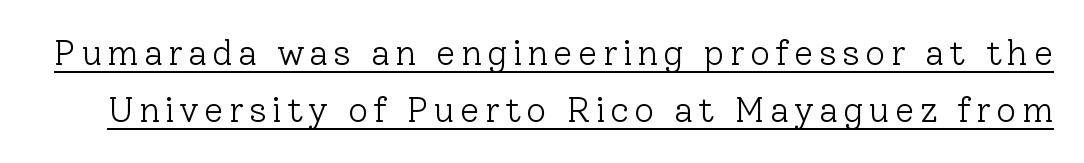
{"serif": "yes", "italic": "no", "bold": "no", "weight": "light", "width": "normal", "stroke_contrast": "low", "x_height": "medium", "monospaced": "no", "underline": "yes", "line_spacing": "normal", "line_spacing_ratio": 1.63, "glyph_px": 35}
